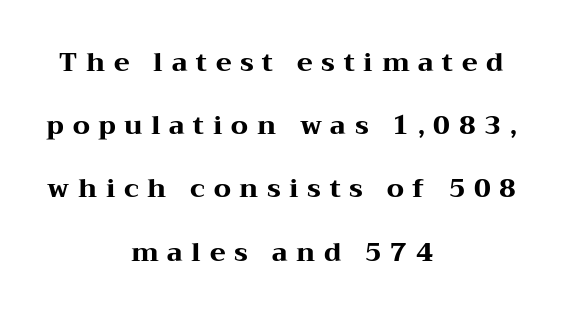
Strong, thick strokes mark this as bold type. Look at the tracking — it's clearly loosened, letters drifting apart. Bare-footed words on every line. Compared with typical paragraphs, the rows here are farther apart. Is there any slant? The stems are plumb.
